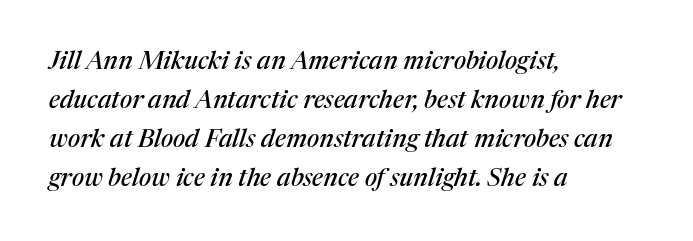
Descenders hang freely into open space. These lines stack with their left ends in a neat column. The gaps between neighbouring characters are ordinary and unremarkable. The leading is moderate, giving the passage an even texture. A typesetter would mark this as italic.
